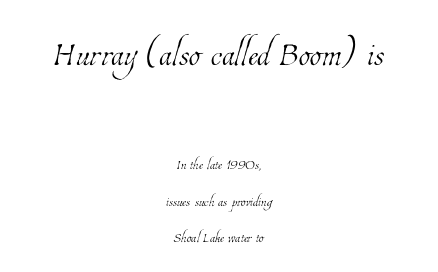
{"bold": "no", "weight": "thin", "width": "condensed", "stroke_contrast": "low", "x_height": "medium", "monospaced": "no", "underline": "no", "align": "center", "line_spacing": "loose", "line_spacing_ratio": 1.94, "letter_spacing": "normal", "letter_spacing_em": 0.0, "larger_block": "first", "size_ratio": 2.47, "glyph_px": 47}
